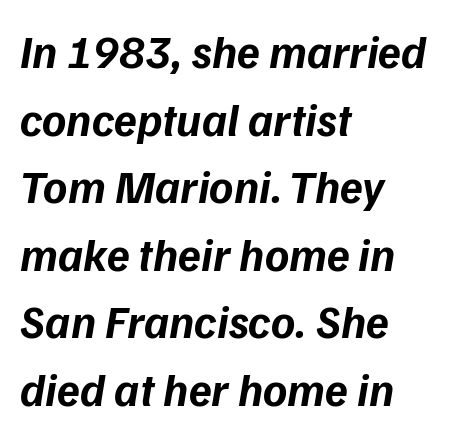
Rule under the text: the space is simply empty. Notice how the passage keeps a crisp vertical edge on the left only. Rows of type keep a routine distance in the vertical direction. Caption: bold face, heavy strokes. A sans-serif font was chosen for this passage.
